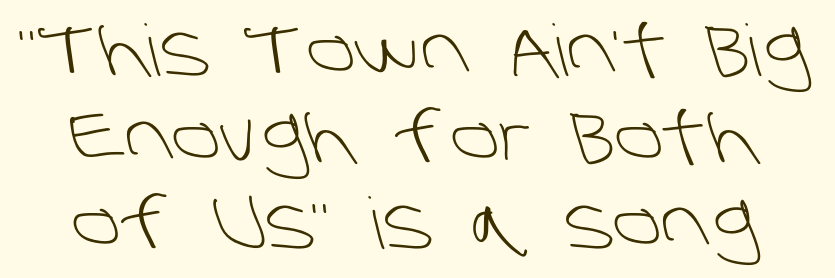
Q: Is the text bold? A: No.
Q: Is the typeface a serif or a sans-serif typeface? A: Sans-serif.
Q: Is the text underlined? A: No.
Q: Is the spacing between letters normal or unusually wide? A: Normal.
Q: Width (condensed, normal, or wide)? A: Normal.
Q: Stroke contrast? A: Low.
Q: x-height? A: Large.
Q: Monospaced? A: No.
